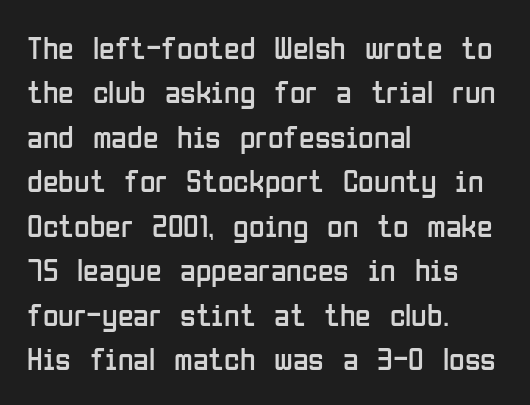
Q: Is the text bold? A: No.
Q: Is the text italic (slanted)? A: No, it is upright.
Q: Is the typeface a serif or a sans-serif typeface? A: Sans-serif.
Q: Is the text underlined? A: No.
Q: How is the paragraph aligned? A: Left-aligned.
Q: Is the spacing between letters normal or unusually wide? A: Normal.
Q: Is the spacing between lines tight, normal or loose? A: Normal.
Q: Width (condensed, normal, or wide)? A: Condensed.
Q: Stroke contrast? A: Low.
Q: x-height? A: Medium.
Q: Monospaced? A: No.
